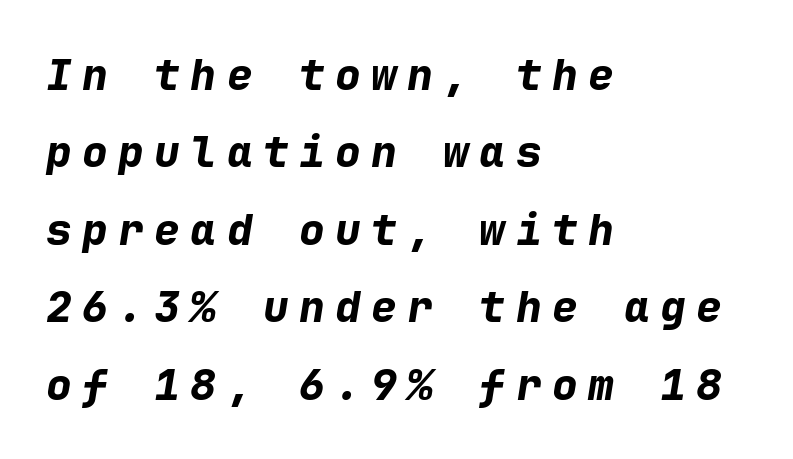
The image shows 43 px bold type, italic (leaning right), monospaced; set left-aligned, line spacing 1.8x, unusually wide letter spacing (+0.24 em), not underlined; low stroke contrast and a medium x-height.
